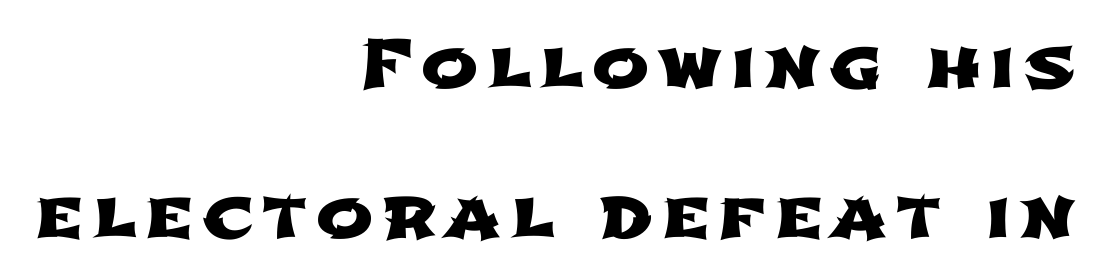
{"serif": "no", "width": "wide", "stroke_contrast": "low", "x_height": "medium", "monospaced": "no", "underline": "no", "align": "right", "line_spacing": "loose", "line_spacing_ratio": 2.21, "glyph_px": 68}
